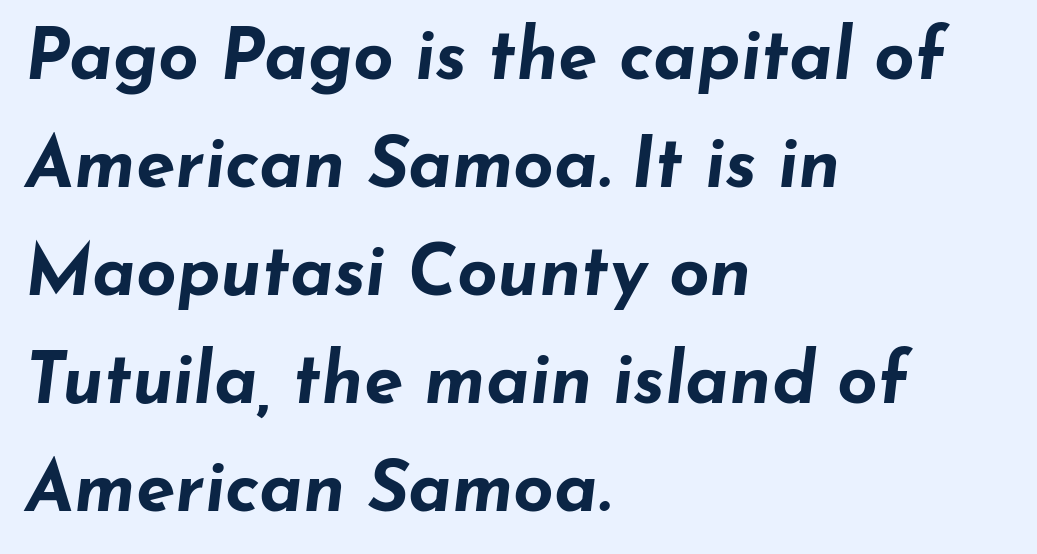
Vertically, the passage feels balanced, rows spaced as you'd expect. This sample has the flowing, uneven cadence of proportional lettering. Typesetter's note: full bold, strokes at maximum text heaviness. Tracking value appears to be zero — textbook default spacing. Horizontally, the lines are justified to the leading edge only.
